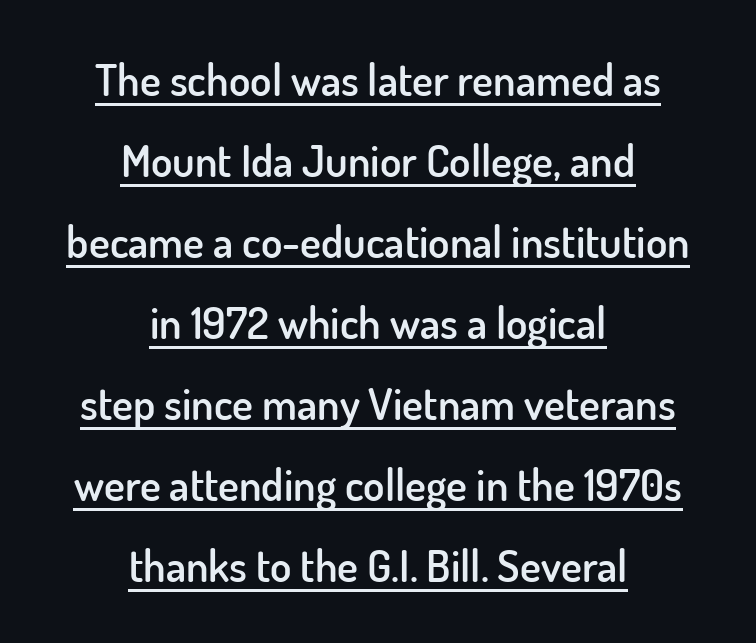
{"serif": "no", "italic": "no", "bold": "semi", "weight": "semibold", "width": "normal", "stroke_contrast": "low", "x_height": "small", "monospaced": "no", "underline": "yes", "align": "center", "line_spacing_ratio": 1.84, "letter_spacing": "normal", "letter_spacing_em": 0.0, "glyph_px": 44}
